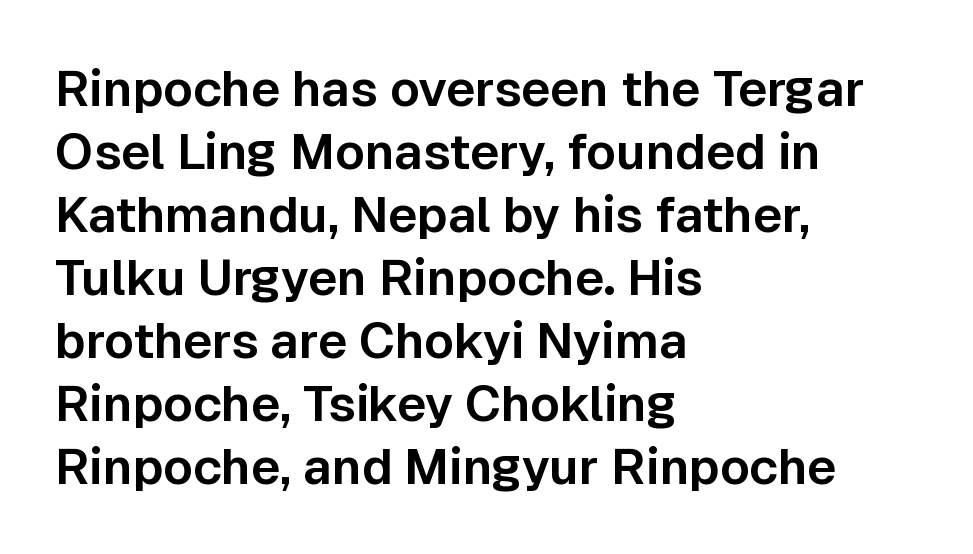
{"serif": "no", "italic": "no", "width": "normal", "stroke_contrast": "low", "x_height": "medium", "monospaced": "no", "underline": "no", "align": "left", "line_spacing": "normal", "line_spacing_ratio": 1.26, "letter_spacing": "normal", "letter_spacing_em": 0.0, "glyph_px": 50}
